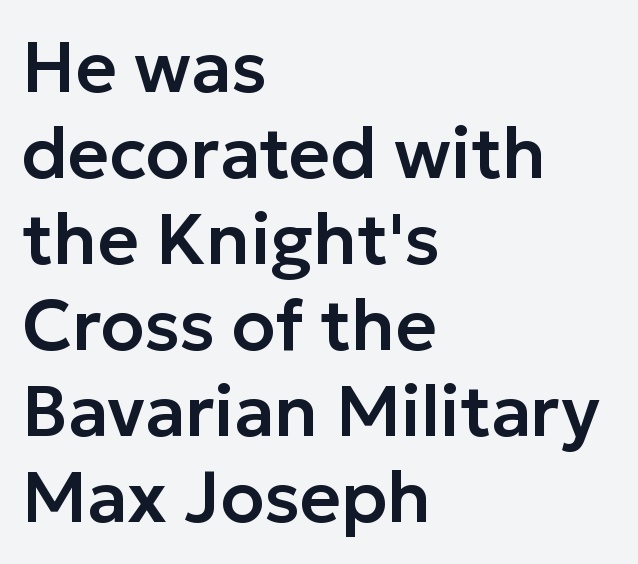
The image shows 71 px sans-serif type, upright; set left-aligned, line spacing 1.21x, normal letter spacing, not underlined; low stroke contrast and a medium x-height.
